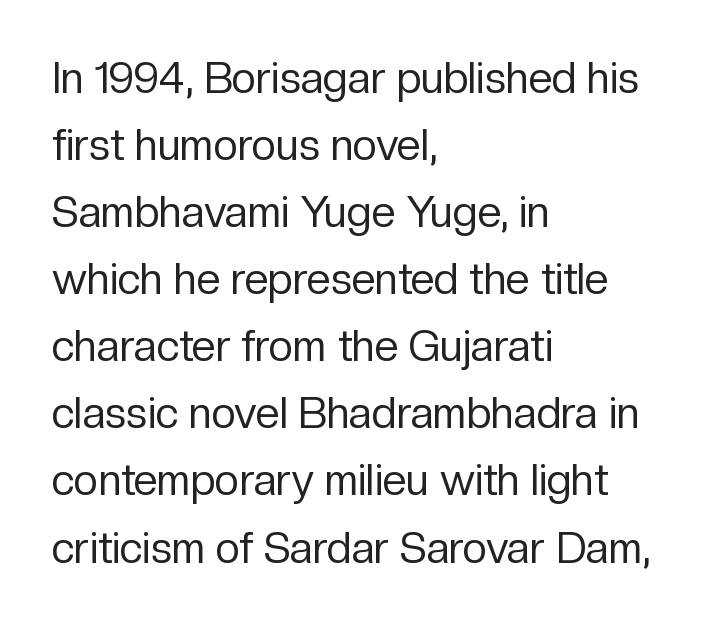
A typesetter would call this proportional, since set widths differ per character. Notice how descenders clear the ascenders below comfortably — that's standard leading. Honestly, the letter spacing is just normal — you wouldn't notice it. The area under the type is left untouched.
